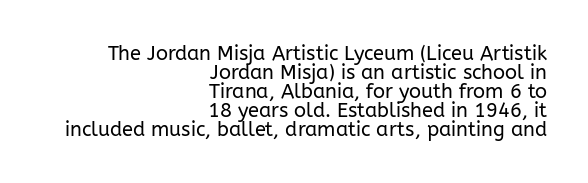
{"italic": "no", "bold": "no", "underline": "no", "align": "right", "line_spacing": "tight", "line_spacing_ratio": 0.95, "letter_spacing": "normal", "letter_spacing_em": 0.0, "glyph_px": 20}
